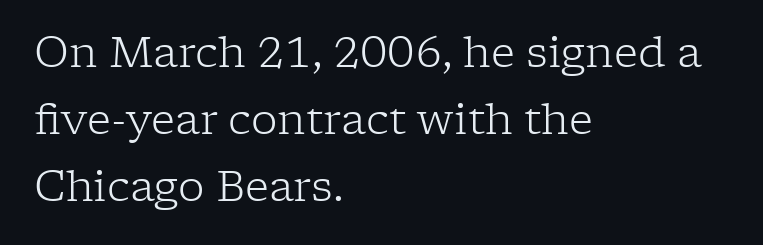
The image shows 42 px light serif type, upright; set left-aligned, normal line spacing (1.59x), normal letter spacing, not underlined; low stroke contrast and a medium x-height.
